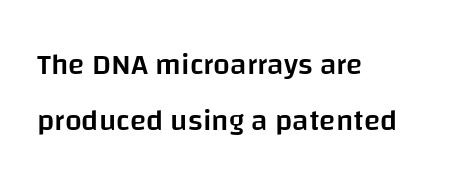
This is sans-serif lettering, the kind often seen on screens and signage. Spacing verdict: proportional, widths tailored to each character. The typography opts for an upright posture over an oblique one. Just letters on the line, the space beneath them empty. The font is running at a semibold setting, under full bold.
